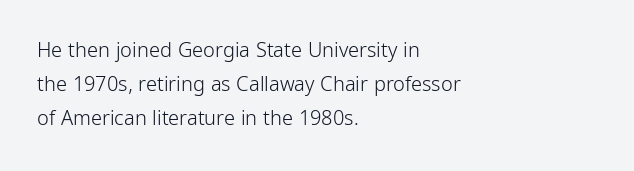
The image shows 20 px text type, upright; set left-aligned, line spacing 1.71x, normal letter spacing, not underlined.
